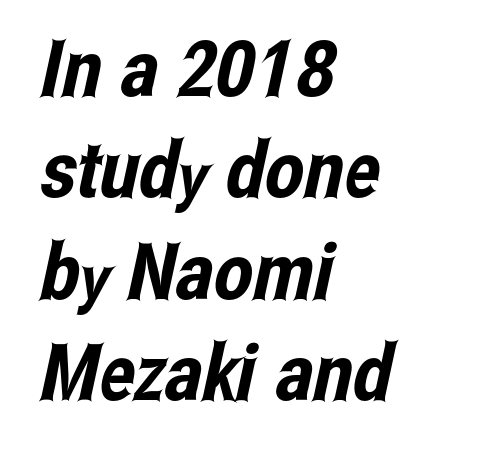
The image shows 78 px condensed sans-serif type; set left-aligned, normal line spacing (1.3x), normal letter spacing, not underlined; low stroke contrast and a medium x-height.
